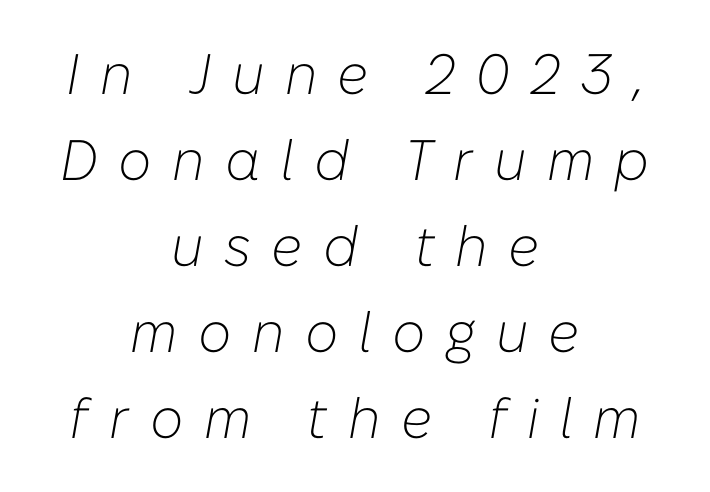
{"italic": "yes", "lean": "right", "slant_degrees": 10, "bold": "no", "weight": "light", "width": "normal", "stroke_contrast": "low", "x_height": "medium", "monospaced": "no", "underline": "no", "align": "center", "line_spacing": "normal", "line_spacing_ratio": 1.51, "letter_spacing": "wide", "letter_spacing_em": 0.36, "glyph_px": 57}
